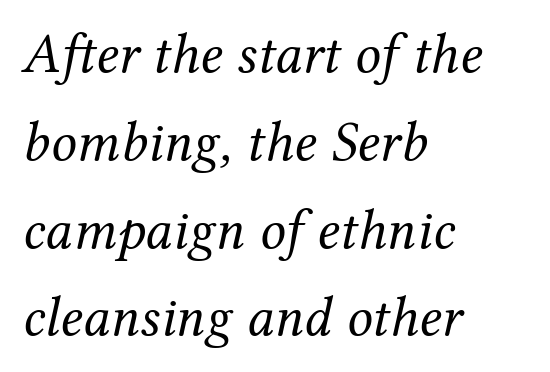
Q: Is the text bold? A: No.
Q: Is the text italic (slanted)? A: Yes, it leans right by about 12 degrees.
Q: Is the typeface a serif or a sans-serif typeface? A: Serif.
Q: Is the text underlined? A: No.
Q: How is the paragraph aligned? A: Left-aligned.
Q: Is the spacing between letters normal or unusually wide? A: Normal.
Q: Is the spacing between lines tight, normal or loose? A: Normal.
Q: Width (condensed, normal, or wide)? A: Normal.
Q: Stroke contrast? A: Medium.
Q: x-height? A: Medium.
Q: Monospaced? A: No.
